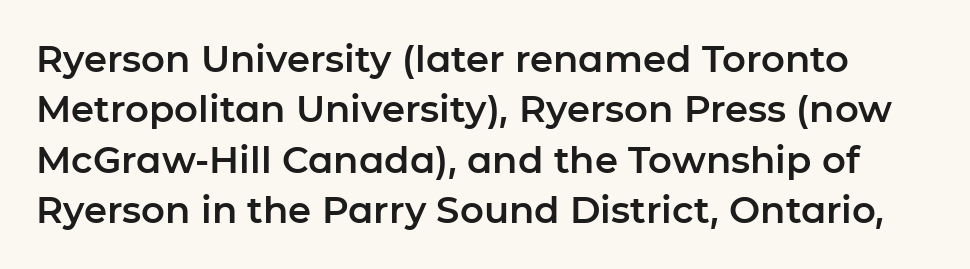
{"serif": "no", "italic": "no", "width": "normal", "stroke_contrast": "low", "x_height": "medium", "monospaced": "no", "underline": "no", "line_spacing": "normal", "line_spacing_ratio": 1.36, "letter_spacing": "normal", "letter_spacing_em": 0.0, "glyph_px": 37}
